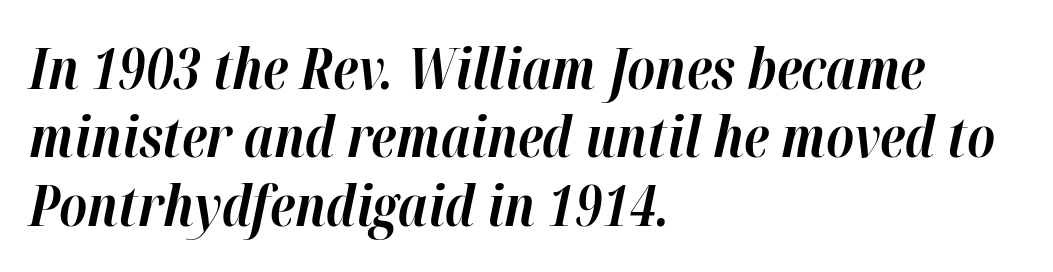
{"italic": "yes", "lean": "right", "slant_degrees": 12, "bold": "yes", "weight": "bold", "width": "normal", "stroke_contrast": "high", "x_height": "medium", "monospaced": "no", "underline": "no", "align": "left", "line_spacing_ratio": 1.22, "letter_spacing": "normal", "letter_spacing_em": 0.0, "glyph_px": 56}
